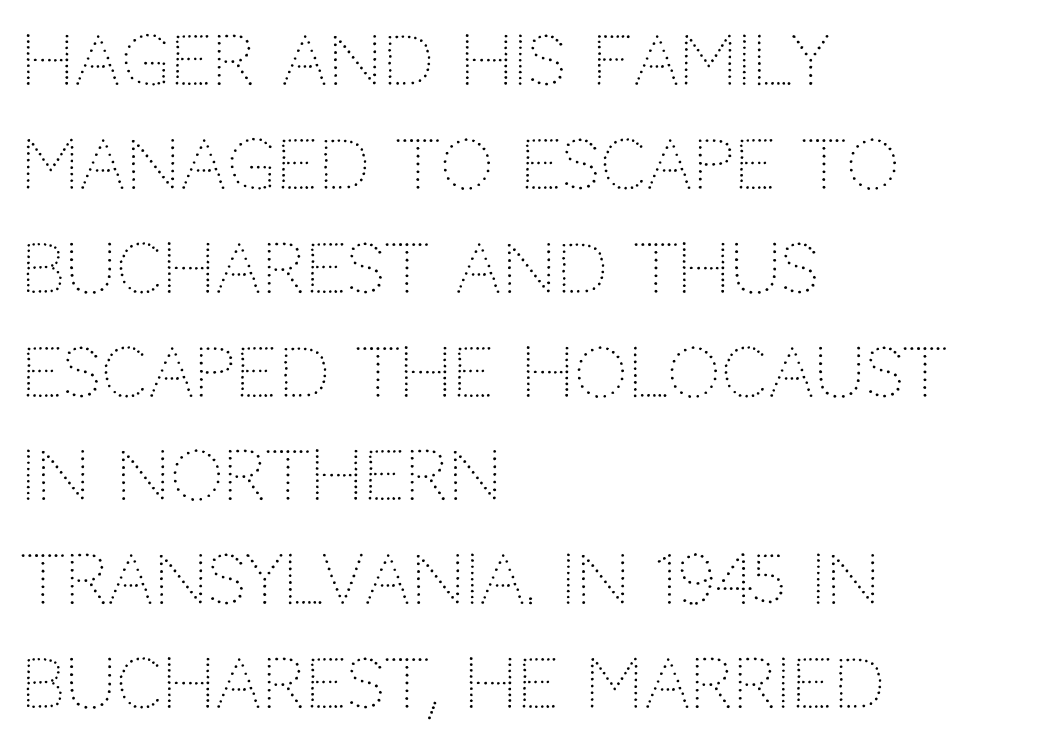
The image shows 67 px light sans-serif type, upright; set left-aligned, normal line spacing (1.55x), normal letter spacing, not underlined; low stroke contrast and a large x-height.
